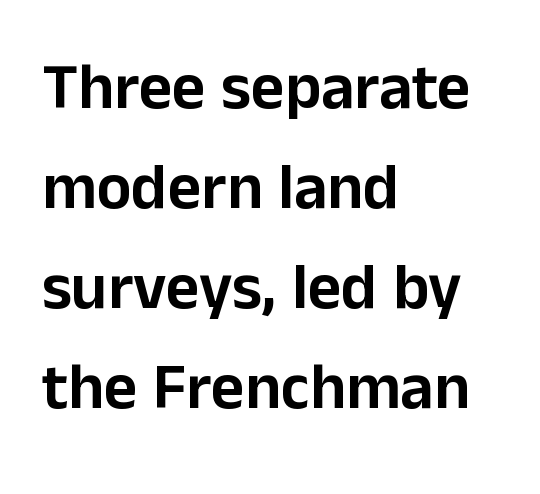
Q: Is the text italic (slanted)? A: No, it is upright.
Q: Is the typeface a serif or a sans-serif typeface? A: Sans-serif.
Q: Is the text underlined? A: No.
Q: How is the paragraph aligned? A: Left-aligned.
Q: Is the spacing between letters normal or unusually wide? A: Normal.
Q: Is the spacing between lines tight, normal or loose? A: Normal.
Q: Width (condensed, normal, or wide)? A: Normal.
Q: Stroke contrast? A: Low.
Q: x-height? A: Medium.
Q: Monospaced? A: No.
